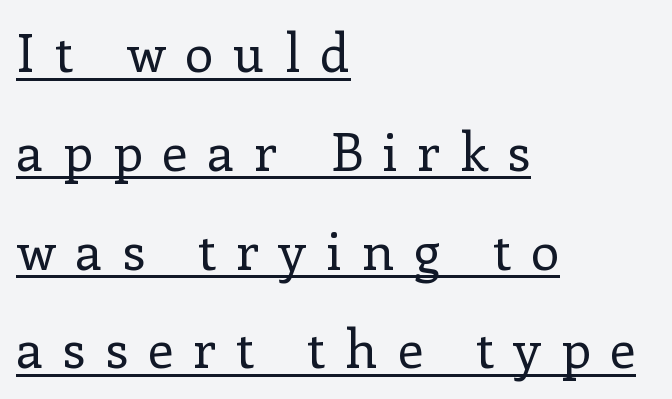
{"serif": "yes", "italic": "no", "bold": "no", "weight": "regular", "width": "normal", "stroke_contrast": "low", "x_height": "medium", "monospaced": "no", "underline": "yes", "align": "left", "line_spacing": "loose", "line_spacing_ratio": 1.9, "letter_spacing": "wide", "letter_spacing_em": 0.38, "glyph_px": 52}
